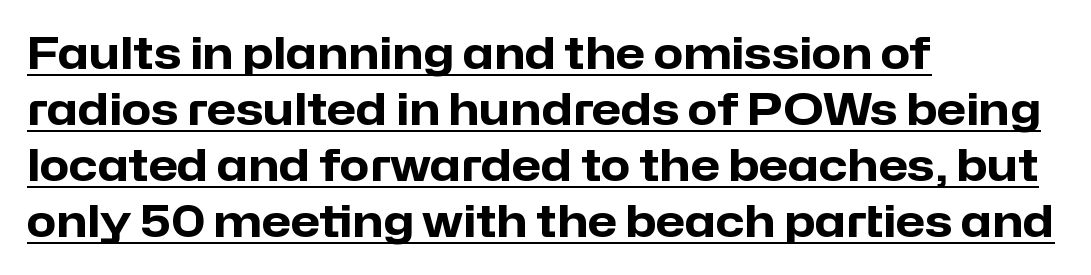
You could not count columns in this text — the font is proportionally spaced. Caption: multi-line text, flush left, ragged right. The lettering is marked with a stroke running underneath it. The gaps between neighbouring characters are ordinary and unremarkable. Notice how the stems are strictly vertical — no italics here.
